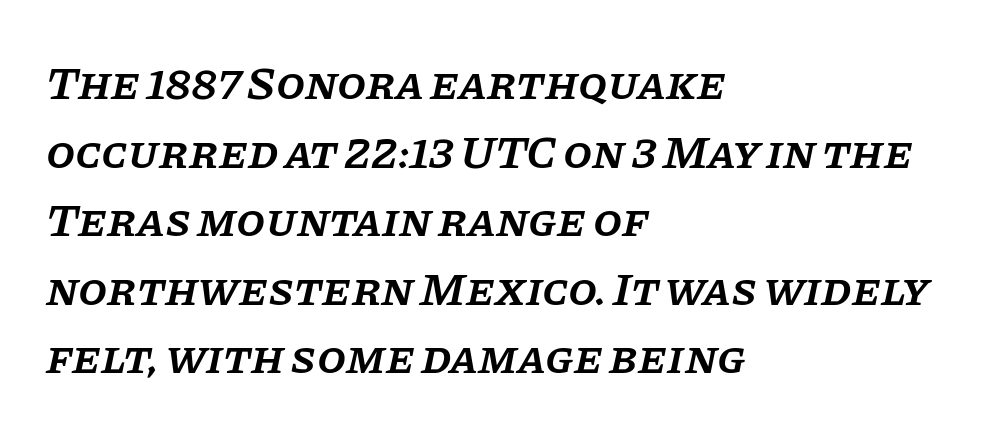
{"serif": "yes", "italic": "yes", "lean": "right", "slant_degrees": 11, "bold": "semi", "weight": "semibold", "width": "normal", "stroke_contrast": "low", "x_height": "large", "monospaced": "no", "underline": "no", "align": "left", "line_spacing": "normal", "line_spacing_ratio": 1.46, "letter_spacing": "normal", "letter_spacing_em": 0.0, "glyph_px": 47}
